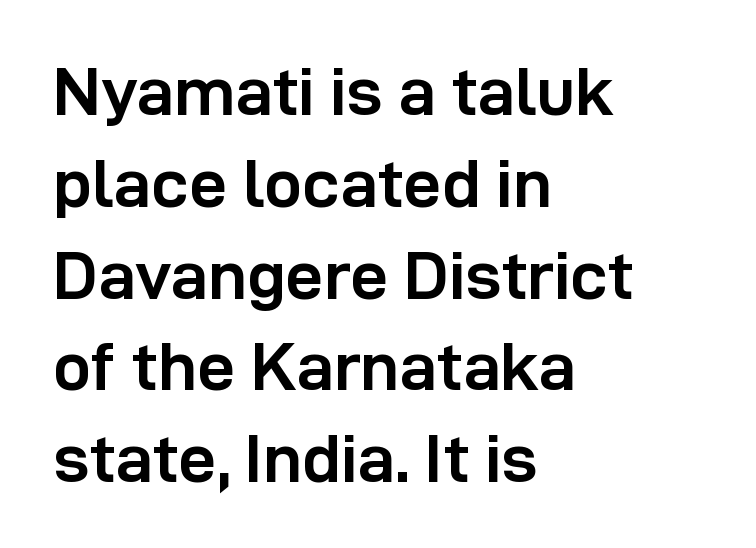
The image shows 68 px semibold sans-serif type, upright; set left-aligned, normal line spacing (1.35x), normal letter spacing, not underlined; low stroke contrast and a medium x-height.
